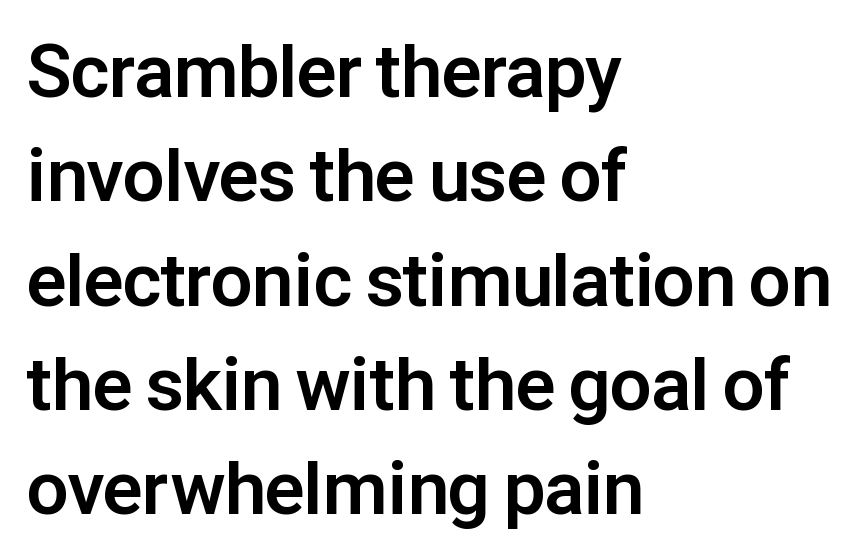
The image shows 74 px bold sans-serif type, upright; set left-aligned, normal line spacing (1.41x), normal letter spacing, not underlined; low stroke contrast and a medium x-height.
